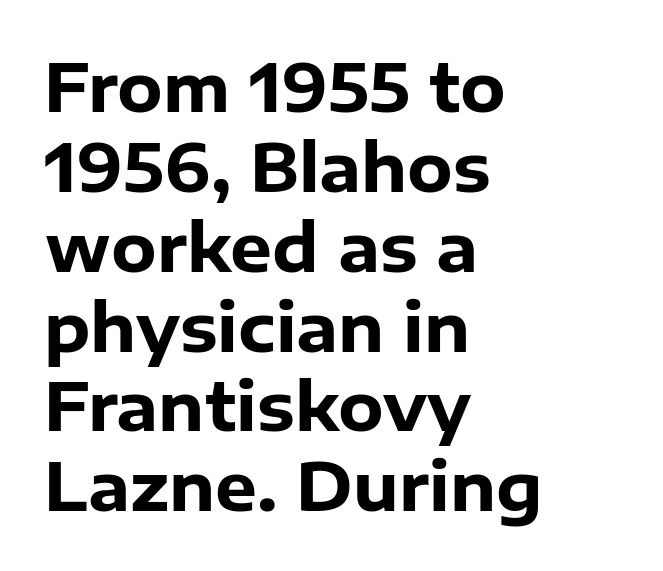
The image shows 66 px heavy sans-serif type, upright; set left-aligned, line spacing 1.21x, normal letter spacing, not underlined; low stroke contrast and a medium x-height.
